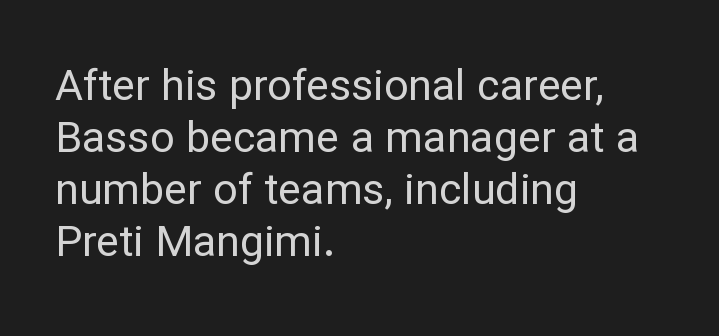
Left-aligned paragraph, ragged on the right. Type without underlining. Each stroke keeps to a modest, everyday thickness or less. The letters stand upright; this is a roman face. Compared with typical body copy, the letter spacing here is the same. The passage shown is typed in a proportional face where columns would drift.
